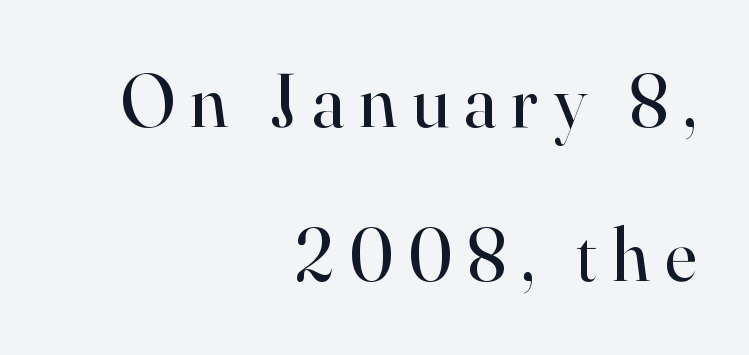
The image shows 75 px regular-weight serif type, upright; set right-aligned, loose line spacing (2.06x), unusually wide letter spacing (+0.2 em), not underlined; high stroke contrast and a small x-height.
